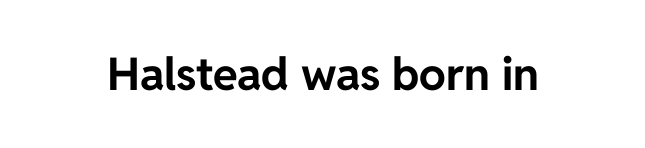
{"serif": "no", "italic": "no", "bold": "yes", "weight": "bold", "width": "normal", "stroke_contrast": "low", "x_height": "medium", "monospaced": "no", "underline": "no", "letter_spacing": "normal", "letter_spacing_em": 0.0, "glyph_px": 45}
